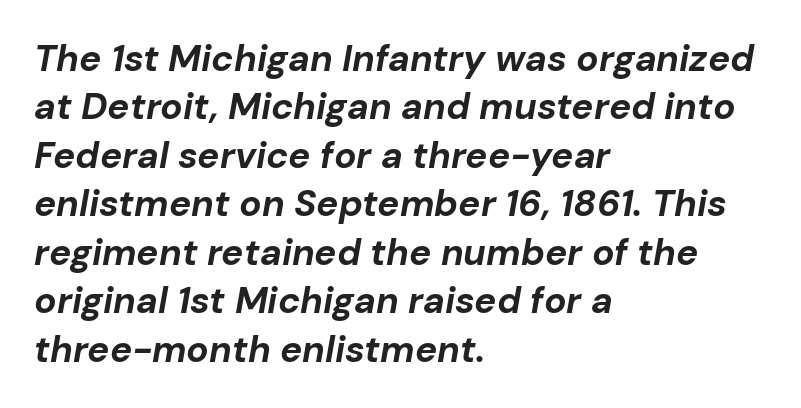
Notice how descenders clear the ascenders below comfortably — that's standard leading. There is no visible air inserted between adjacent glyphs. Rule under the text: the space is simply empty. Strong, thick strokes mark this as bold type. Does the lettering tilt? It does — this is italic. Line beginnings align vertically; line endings do not.
